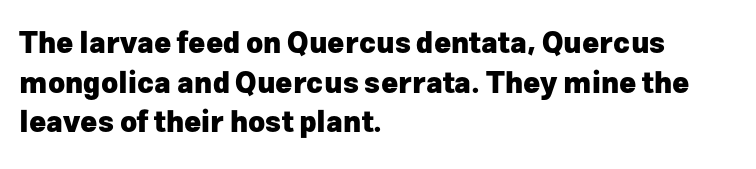
The image shows 29 px heavy sans-serif type, upright; set left-aligned, normal line spacing (1.37x), normal letter spacing, not underlined; low stroke contrast and a medium x-height.
